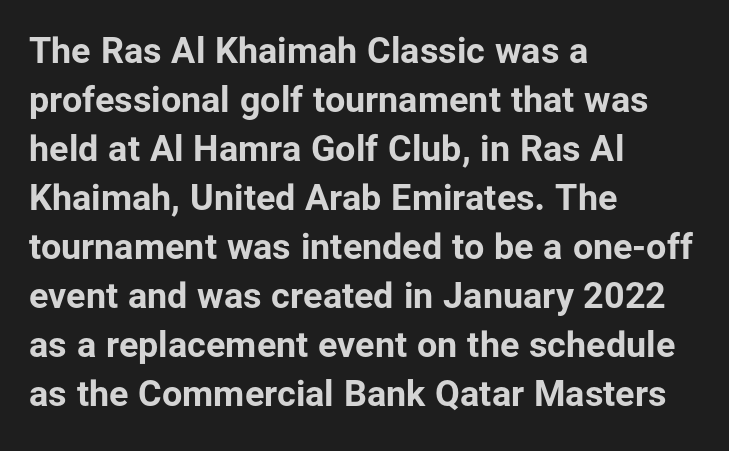
Students, this is bold: see how much ink each stroke carries. Spacing verdict: proportional, widths tailored to each character. I'd call this a sans setting — the letters go barefoot. Horizontal bands of white between lines are of average thickness.
